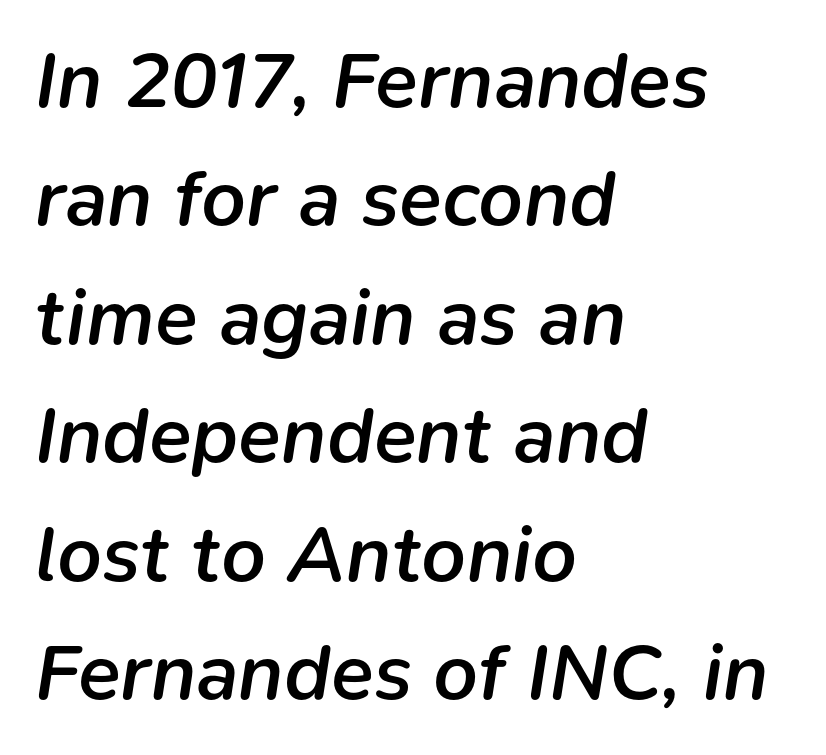
The image shows 79 px semibold type, italic (leaning right); set left-aligned, normal line spacing (1.5x), normal letter spacing, not underlined; low stroke contrast and a medium x-height.
